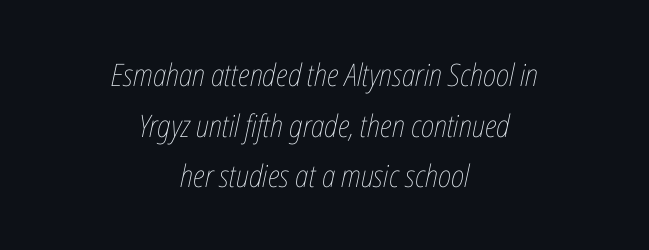
The image shows 31 px thin, condensed type, italic (leaning right); set centered, normal line spacing (1.63x), normal letter spacing, not underlined; low stroke contrast and a medium x-height.
